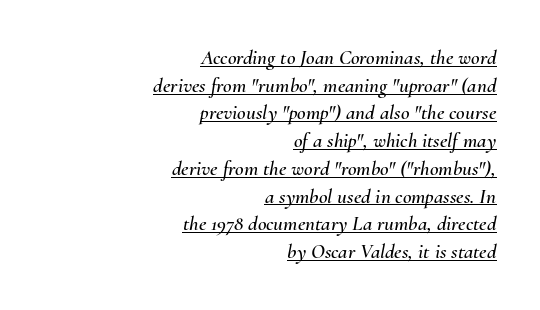
The image shows 21 px text type, italic (leaning right); set right-aligned, normal line spacing (1.32x), normal letter spacing, underlined.
